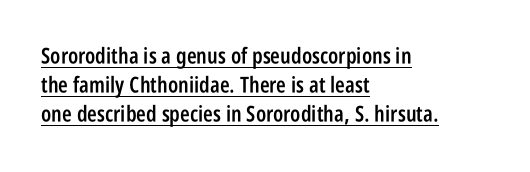
{"italic": "no", "bold": "semi", "underline": "yes", "align": "left", "line_spacing": "normal", "line_spacing_ratio": 1.32, "letter_spacing": "normal", "letter_spacing_em": 0.0, "glyph_px": 22}
